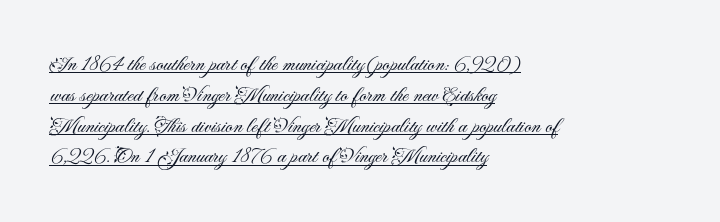
{"bold": "no", "underline": "yes", "align": "left", "line_spacing": "normal", "line_spacing_ratio": 1.4, "letter_spacing": "normal", "letter_spacing_em": 0.0, "glyph_px": 22}
